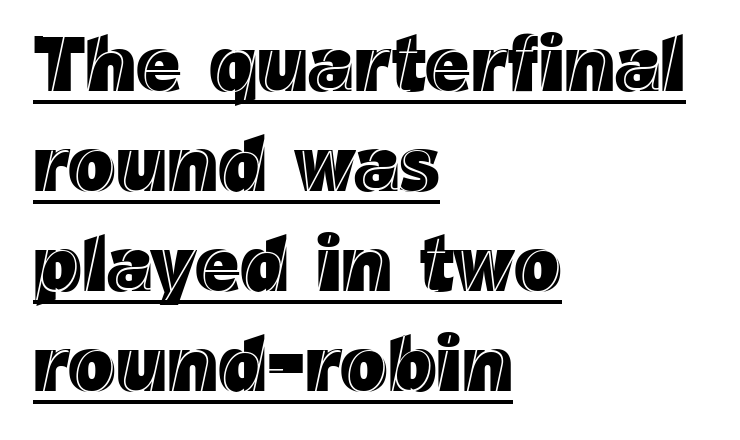
The image shows 78 px text type, upright; set left-aligned, normal line spacing (1.28x), normal letter spacing, underlined; a medium x-height.
